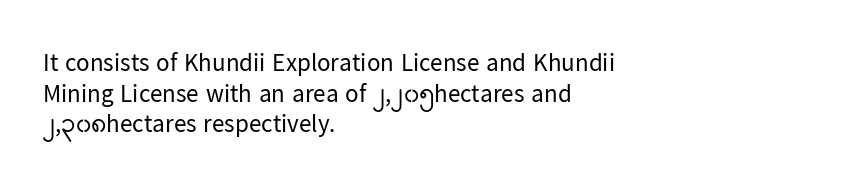
The image shows 25 px text type, upright; set left-aligned, line spacing 1.23x, normal letter spacing, not underlined.
